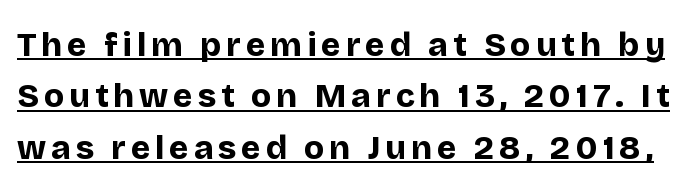
{"serif": "no", "italic": "no", "bold": "yes", "weight": "bold", "width": "normal", "stroke_contrast": "low", "x_height": "large", "monospaced": "no", "underline": "yes", "line_spacing": "normal", "line_spacing_ratio": 1.56, "glyph_px": 33}
